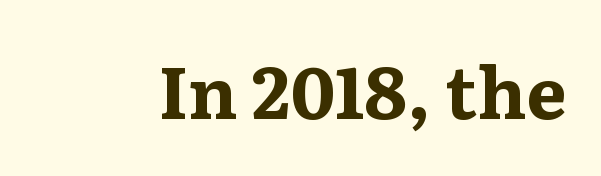
The passage shown is not underscored anywhere. When letters stand straight like this, we call the style roman or upright. The rendering uses a bold face; every stroke is thick and dark. I'd call this a serif setting — the letters wear small feet.
